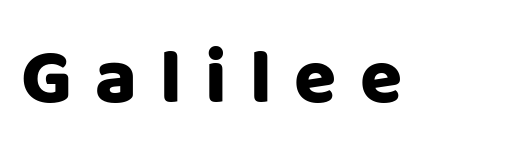
The image shows 77 px sans-serif type, upright; set unusually wide letter spacing (+0.3 em), not underlined; low stroke contrast and a large x-height.
